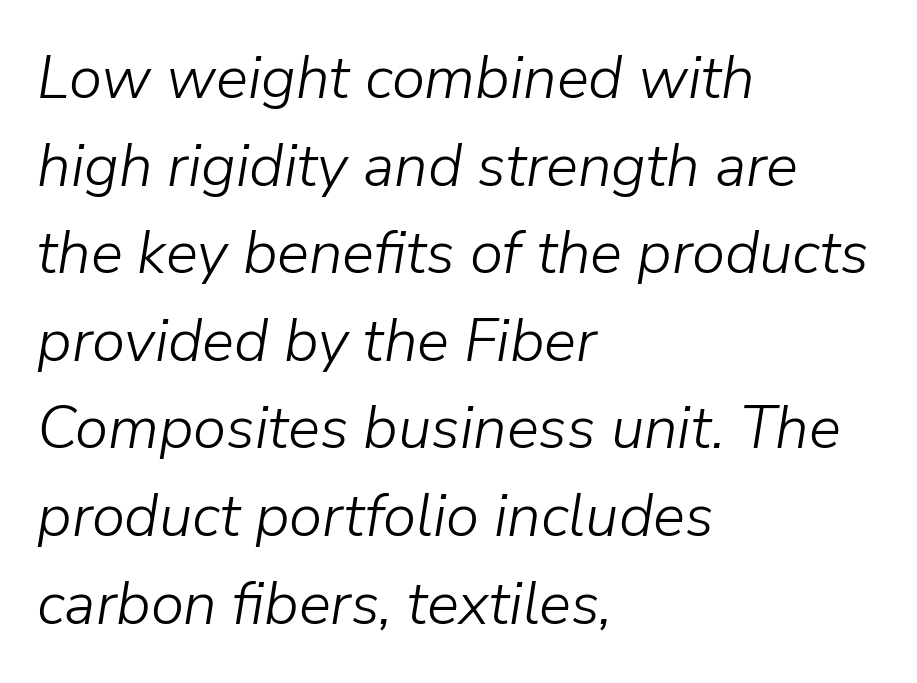
Look at the tracking — it's just the regular setting, nothing added. Varying glyph widths throughout — classic text-font behaviour. You can tell it's italic because the verticals aren't actually vertical. Letters rest on an invisible, unmarked baseline. Summary of vertical rhythm: regular, with standard interline spacing. Summary of weight: not heavy and not bold.
